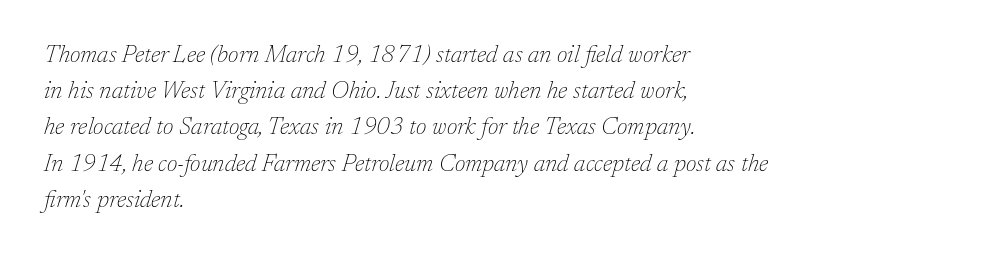
The passage shown is not bold in any degree. In terms of posture, this sample is oblique. The letterforms sit shoulder to shoulder at normal distance. Underlining? Definitely not there.
